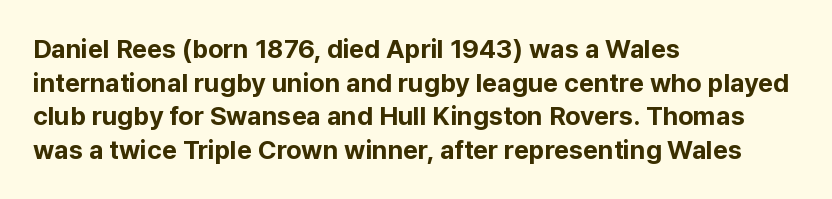
Regarding leading, the lines here are spaced in the standard way. Nothing unusual about the tracking: characters are spaced as the font intends. Clear beneath every line of the passage. The compositor pushed each line to the left boundary. Ascenders rise straight up at ninety degrees. The font is running at its bold setting.
